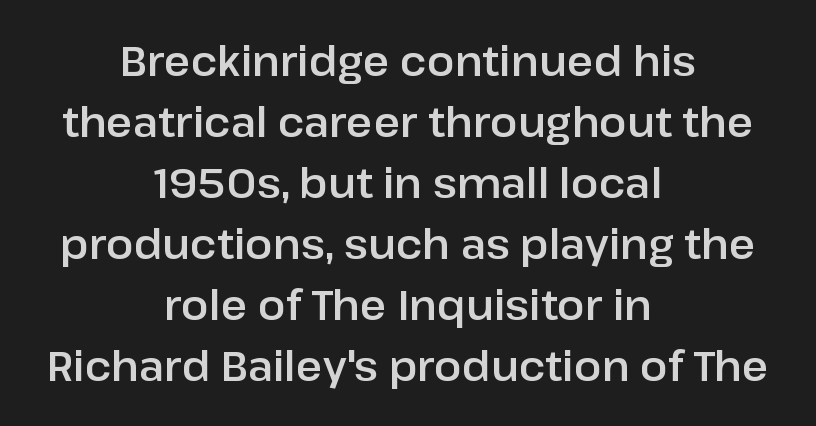
Just letters on the line, the space beneath them empty. Characters follow at the spacing the type designer built in. When letters stand straight like this, we call the style roman or upright. Regular leading. Varying glyph widths throughout — classic text-font behaviour.
